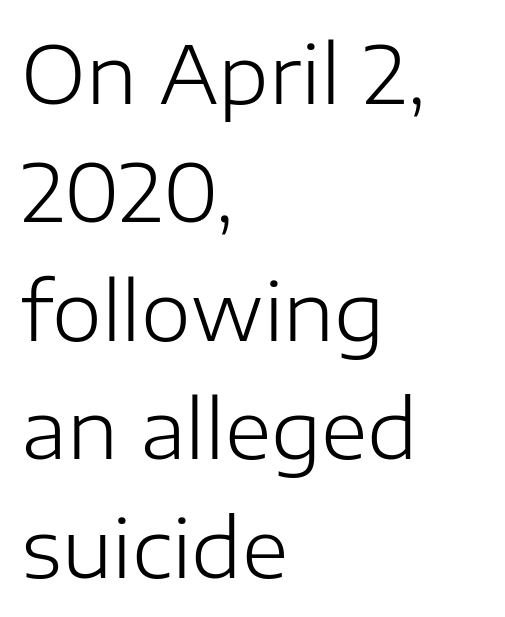
Stroke terminals: plain, sans-serif. Here the designer chose a conventional face with non-uniform glyph widths. The passage shown has conventional tracking throughout. A light-to-regular cut is what we see here. The lines in this sample share a left origin and differ only in where they stop. Has an underline been added? It has not.
